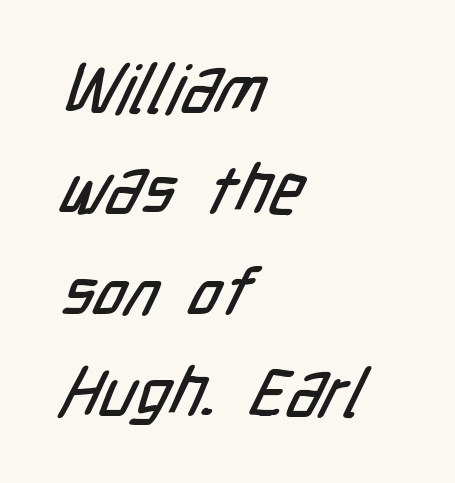
Q: Is the typeface a serif or a sans-serif typeface? A: Sans-serif.
Q: Is the text underlined? A: No.
Q: How is the paragraph aligned? A: Left-aligned.
Q: Is the spacing between letters normal or unusually wide? A: Normal.
Q: Is the spacing between lines tight, normal or loose? A: Normal.
Q: Width (condensed, normal, or wide)? A: Condensed.
Q: Stroke contrast? A: Low.
Q: x-height? A: Medium.
Q: Monospaced? A: No.
